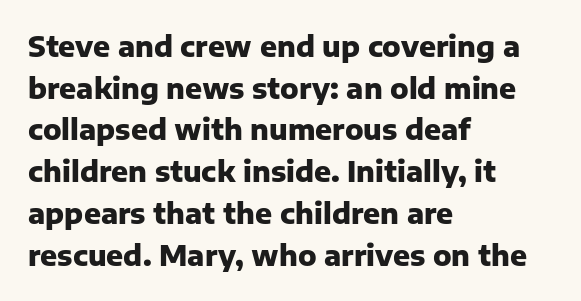
Layout note: lines flush left. Underline: absent. Does the lettering tilt? It doesn't — this is upright. The letters are bold, with thick, heavy strokes. Quick note: interline space is typical. The text was rendered using a sans face with plain stroke endings.
